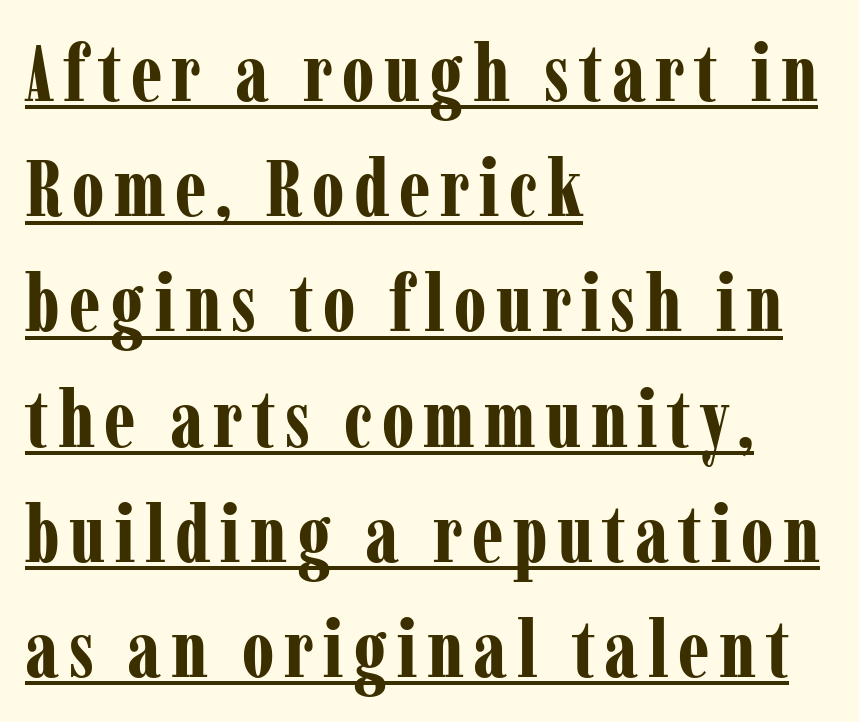
The image shows 80 px bold, condensed serif type, upright; set left-aligned, normal line spacing (1.44x), underlined; low stroke contrast and a medium x-height.
